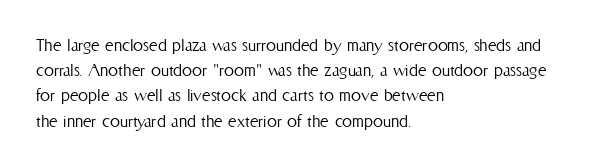
The image shows 20 px text type, upright; set left-aligned, normal line spacing (1.26x), normal letter spacing, not underlined.
